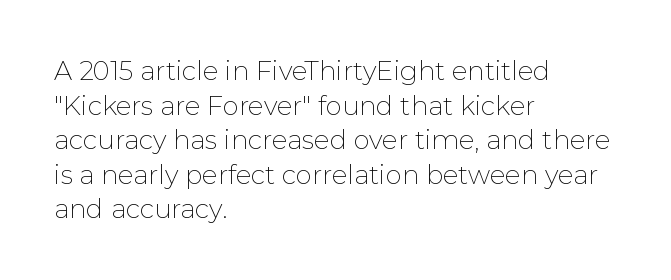
Q: Is the text bold? A: No.
Q: Is the text italic (slanted)? A: No, it is upright.
Q: Is the text underlined? A: No.
Q: How is the paragraph aligned? A: Left-aligned.
Q: Is the spacing between letters normal or unusually wide? A: Normal.
Q: Is the spacing between lines tight, normal or loose? A: Normal.
